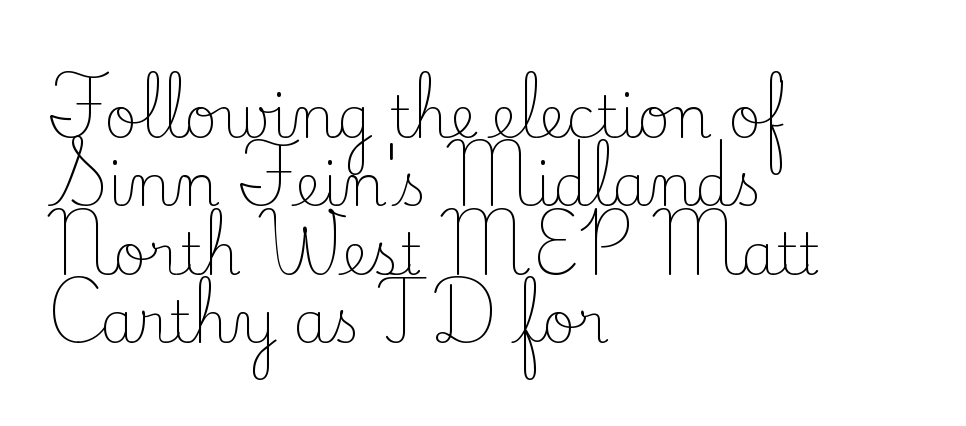
{"serif": "yes", "italic": "no", "bold": "no", "weight": "light", "width": "normal", "stroke_contrast": "low", "x_height": "small", "monospaced": "no", "underline": "no", "align": "left", "line_spacing_ratio": 1.2, "letter_spacing": "normal", "letter_spacing_em": 0.0, "glyph_px": 57}
